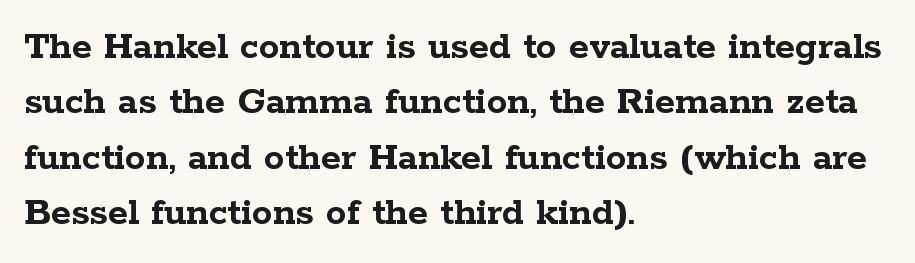
Q: Is the text bold? A: Yes.
Q: Is the text italic (slanted)? A: No, it is upright.
Q: Is the typeface a serif or a sans-serif typeface? A: Serif.
Q: Is the text underlined? A: No.
Q: How is the paragraph aligned? A: Left-aligned.
Q: Is the spacing between letters normal or unusually wide? A: Normal.
Q: Is the spacing between lines tight, normal or loose? A: Normal.
Q: Width (condensed, normal, or wide)? A: Wide.
Q: Stroke contrast? A: Low.
Q: x-height? A: Medium.
Q: Monospaced? A: No.
